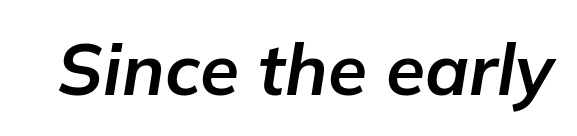
The image shows 71 px bold type, italic (leaning right); set normal letter spacing, not underlined; low stroke contrast and a medium x-height.
